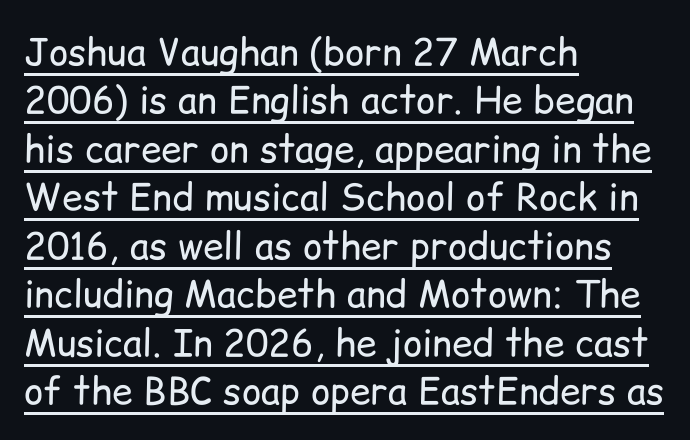
The image shows 37 px regular-weight sans-serif type, upright; set left-aligned, normal line spacing (1.31x), normal letter spacing, underlined; low stroke contrast and a medium x-height.
